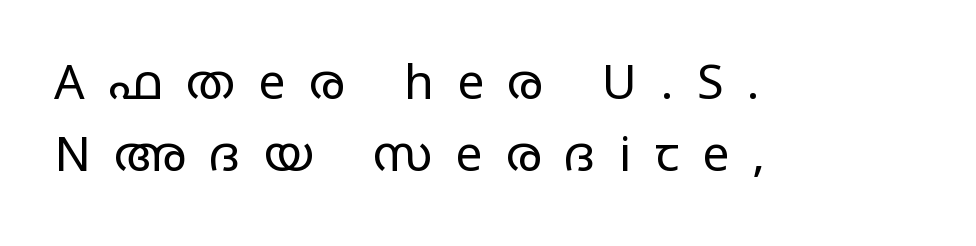
Think of a printed novel: that variable character pitch is what you see here. Does the lettering tilt? It doesn't — this is upright. If you measured baseline to baseline, you'd find a middling distance. The paragraph has a hard left edge and a soft right edge. Grotesque or geometric, the face here clearly has no serifs.
